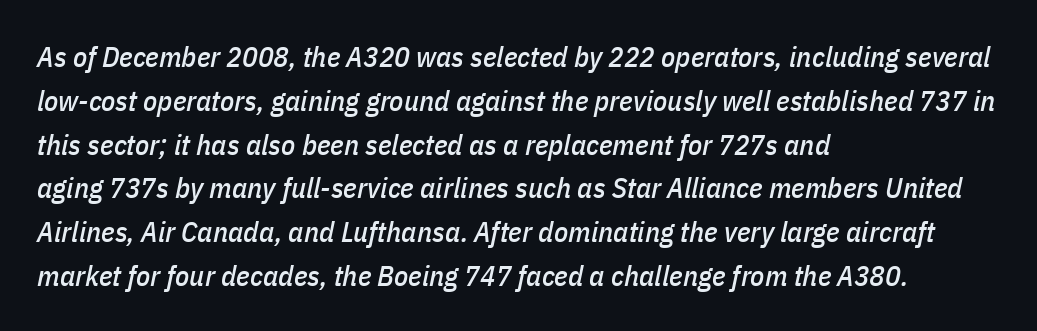
Q: Is the text italic (slanted)? A: Yes, it leans right by about 11 degrees.
Q: Is the text underlined? A: No.
Q: How is the paragraph aligned? A: Left-aligned.
Q: Is the spacing between letters normal or unusually wide? A: Normal.
Q: Is the spacing between lines tight, normal or loose? A: Normal.
Q: Width (condensed, normal, or wide)? A: Condensed.
Q: Stroke contrast? A: Low.
Q: x-height? A: Medium.
Q: Monospaced? A: No.
